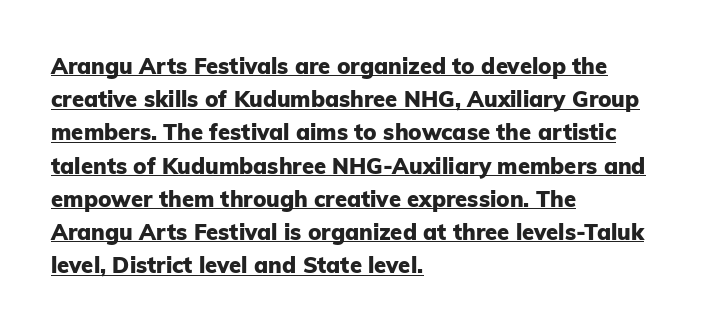
{"italic": "no", "bold": "yes", "underline": "yes", "align": "left", "line_spacing": "normal", "line_spacing_ratio": 1.51, "letter_spacing": "normal", "letter_spacing_em": 0.0, "glyph_px": 22}
